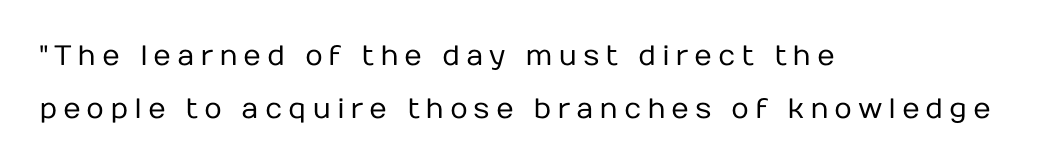
A clean baseline with only descenders dipping below it. Alignment: flush left. Think of a printed novel: that variable character pitch is what you see here. Tall strokes in this sample are plumb rather than angled. Spacing between characters has been opened up far beyond the box default.
